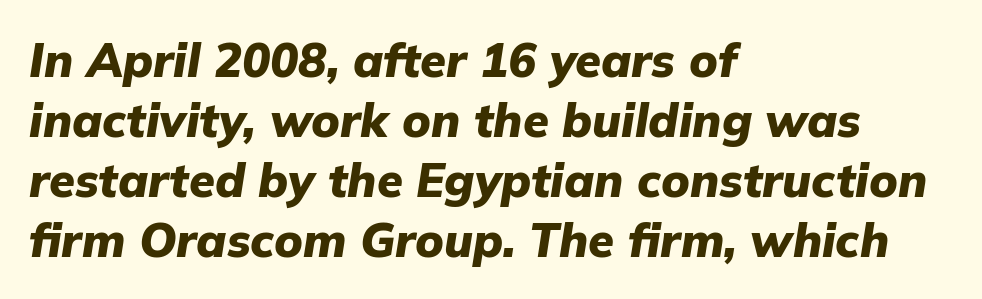
{"italic": "yes", "lean": "right", "slant_degrees": 9, "bold": "yes", "weight": "heavy", "width": "normal", "stroke_contrast": "low", "x_height": "medium", "monospaced": "no", "underline": "no", "align": "left", "line_spacing": "normal", "line_spacing_ratio": 1.28, "letter_spacing": "normal", "letter_spacing_em": 0.0, "glyph_px": 47}
